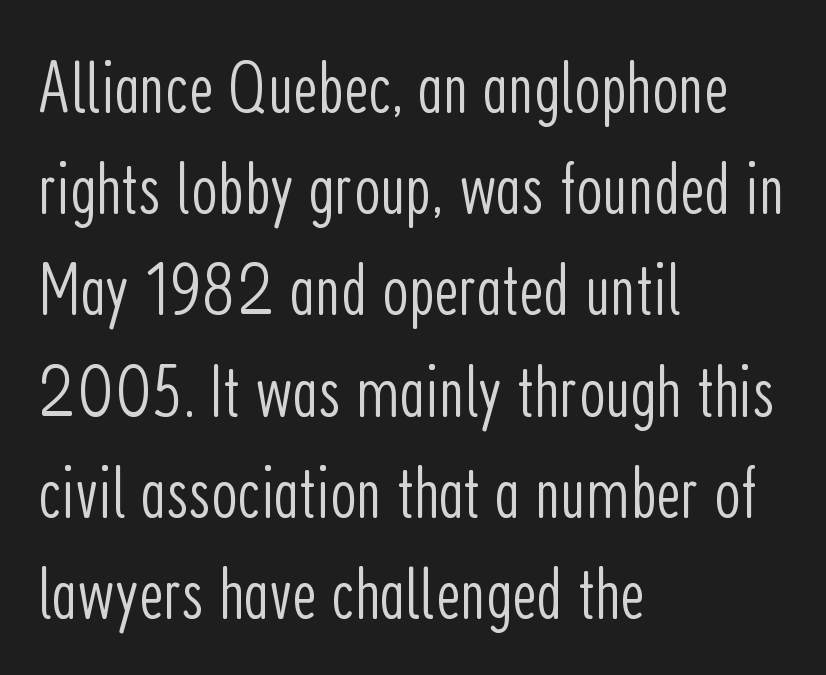
Style check: upright. Which margin do the lines hug? The left one — the right edge is uneven. Students, note that the glyphs here touch the page at normal intervals. Grotesque or geometric, the face here clearly has no serifs. Proportional: the letters do not fall into vertical columns. Plain, unruled lines of type.
